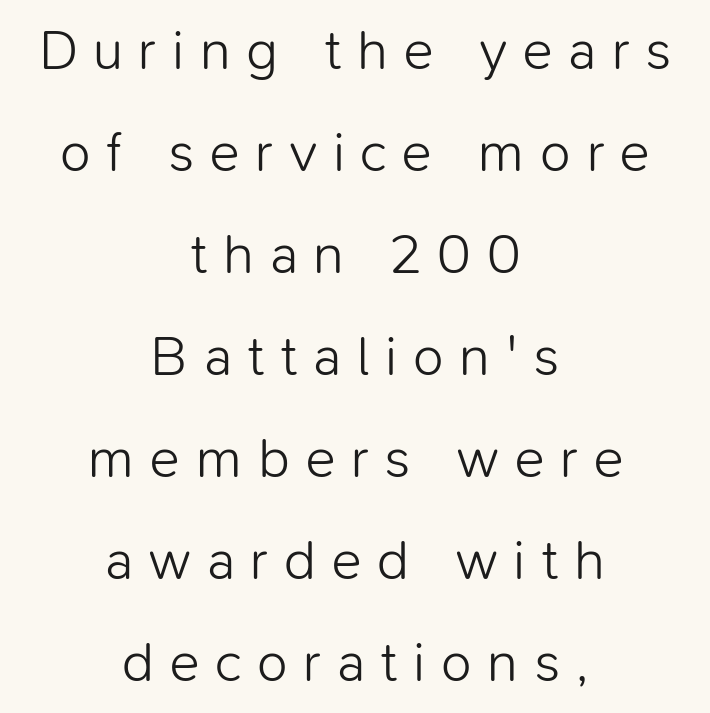
Q: Is the text bold? A: No.
Q: Is the text italic (slanted)? A: No, it is upright.
Q: Is the typeface a serif or a sans-serif typeface? A: Sans-serif.
Q: Is the text underlined? A: No.
Q: How is the paragraph aligned? A: Centered.
Q: Is the spacing between letters normal or unusually wide? A: Unusually wide.
Q: Width (condensed, normal, or wide)? A: Normal.
Q: Stroke contrast? A: Low.
Q: x-height? A: Medium.
Q: Monospaced? A: No.
